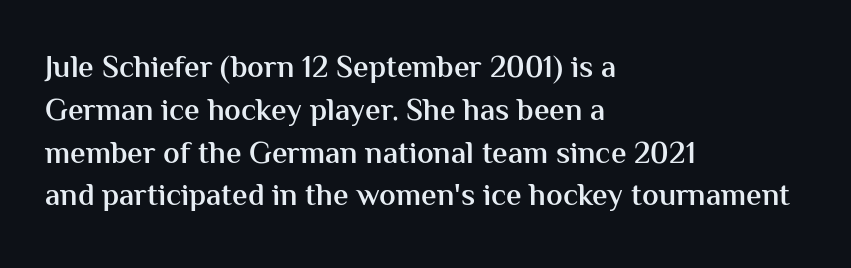
Q: Is the text bold? A: Semi-bold.
Q: Is the text italic (slanted)? A: No, it is upright.
Q: Is the typeface a serif or a sans-serif typeface? A: Sans-serif.
Q: Is the text underlined? A: No.
Q: How is the paragraph aligned? A: Left-aligned.
Q: Is the spacing between letters normal or unusually wide? A: Normal.
Q: Is the spacing between lines tight, normal or loose? A: Normal.
Q: Width (condensed, normal, or wide)? A: Normal.
Q: Stroke contrast? A: Medium.
Q: x-height? A: Medium.
Q: Monospaced? A: No.
